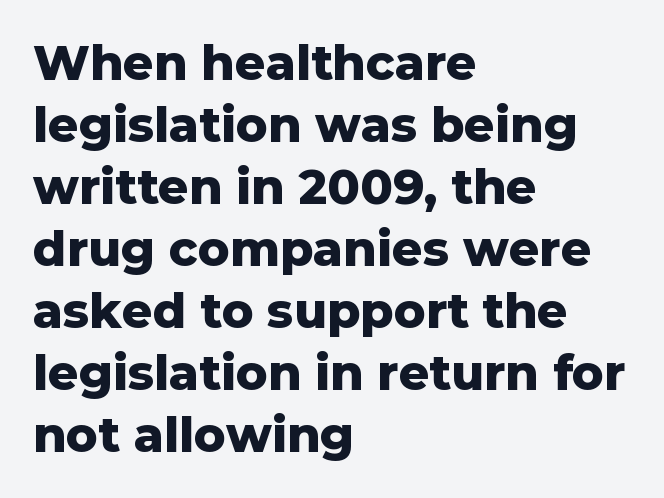
Q: Is the text bold? A: Yes.
Q: Is the text italic (slanted)? A: No, it is upright.
Q: Is the typeface a serif or a sans-serif typeface? A: Sans-serif.
Q: Is the text underlined? A: No.
Q: How is the paragraph aligned? A: Left-aligned.
Q: Is the spacing between letters normal or unusually wide? A: Normal.
Q: Is the spacing between lines tight, normal or loose? A: Normal.
Q: Width (condensed, normal, or wide)? A: Normal.
Q: Stroke contrast? A: Low.
Q: x-height? A: Medium.
Q: Monospaced? A: No.
